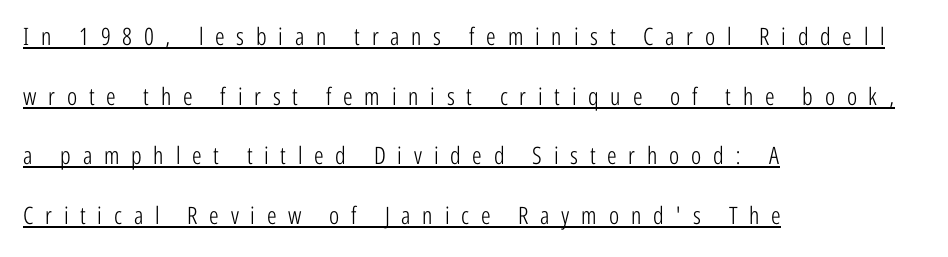
Somebody hit Ctrl+U on this one — the words are underlined. Weight class: somewhere from thin through regular. Does the lettering tilt? It doesn't — this is upright. Summary of vertical rhythm: relaxed, with wide interline spacing. The lines in this sample share a left origin and differ only in where they stop. Glyph-to-glyph distance is far greater than everyday printed text.
